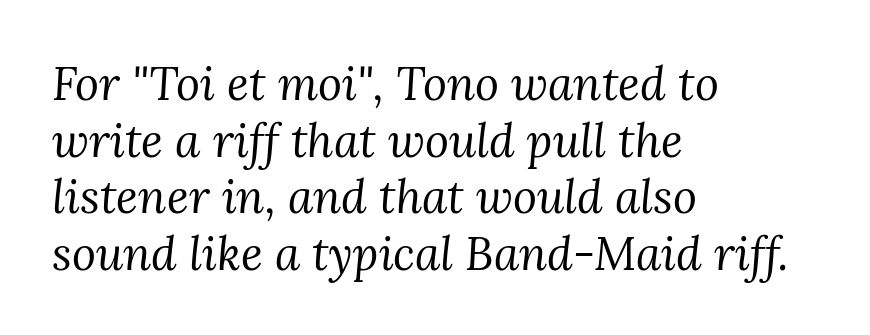
All the whitespace from short lines collects on the right. Summary of weight: not heavy and not bold. The tracking reads as untouched default to a designer's eye. Stroke terminals: seriffed.
